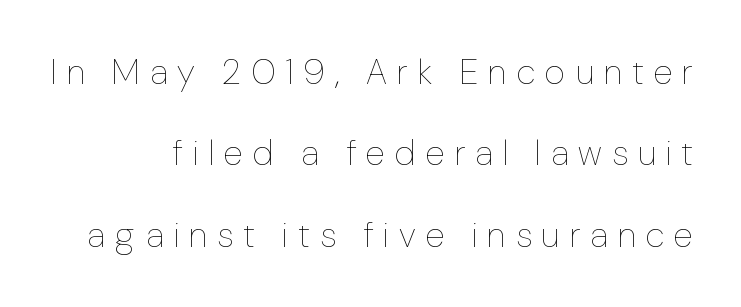
The image shows 36 px thin, condensed type, upright; set loose line spacing (2.26x), unusually wide letter spacing (+0.28 em), not underlined; low stroke contrast and a medium x-height.
